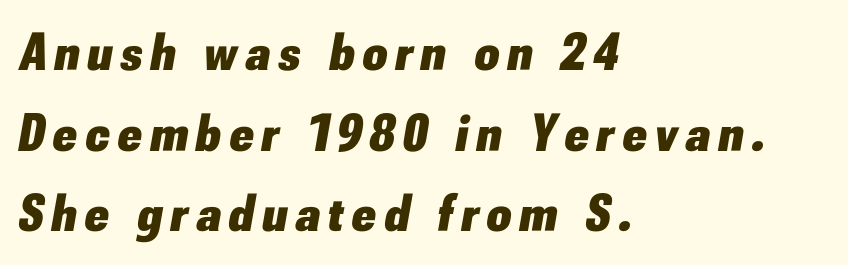
Q: Is the text bold? A: Yes.
Q: Is the text italic (slanted)? A: Yes, it leans right by about 10 degrees.
Q: Is the text underlined? A: No.
Q: How is the paragraph aligned? A: Left-aligned.
Q: Is the spacing between lines tight, normal or loose? A: Normal.
Q: Width (condensed, normal, or wide)? A: Normal.
Q: Stroke contrast? A: Low.
Q: x-height? A: Small.
Q: Monospaced? A: No.
